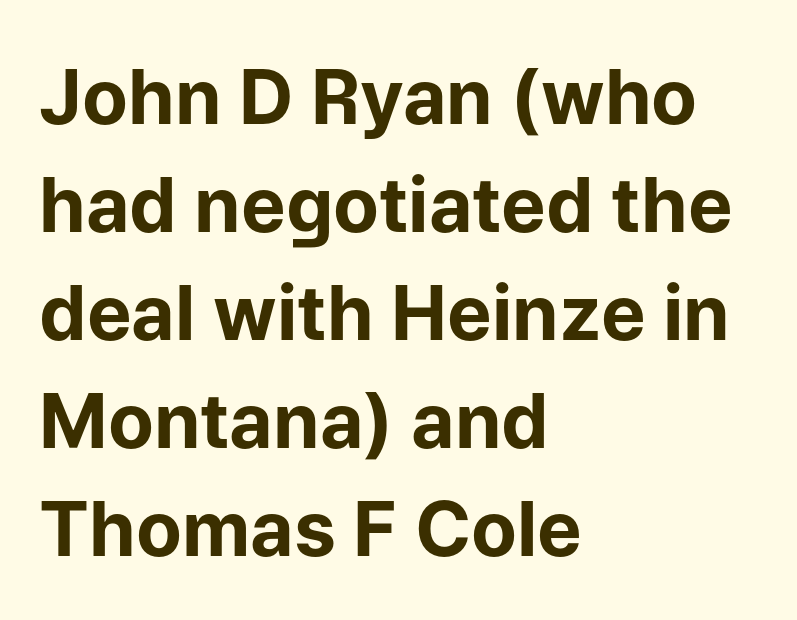
{"serif": "no", "italic": "no", "bold": "yes", "weight": "bold", "width": "normal", "stroke_contrast": "low", "x_height": "medium", "monospaced": "no", "underline": "no", "align": "left", "line_spacing": "normal", "line_spacing_ratio": 1.44, "letter_spacing": "normal", "letter_spacing_em": 0.0, "glyph_px": 75}
